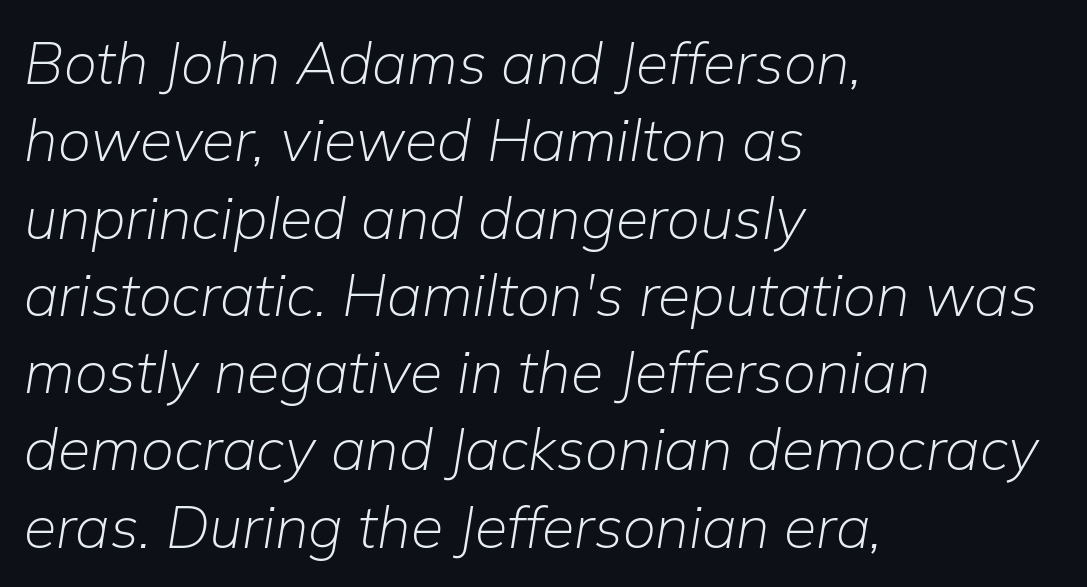
Q: Is the text bold? A: No.
Q: Is the text italic (slanted)? A: Yes, it leans right by about 9 degrees.
Q: Is the text underlined? A: No.
Q: How is the paragraph aligned? A: Left-aligned.
Q: Is the spacing between letters normal or unusually wide? A: Normal.
Q: Is the spacing between lines tight, normal or loose? A: Normal.
Q: Width (condensed, normal, or wide)? A: Normal.
Q: Stroke contrast? A: Low.
Q: x-height? A: Medium.
Q: Monospaced? A: No.
